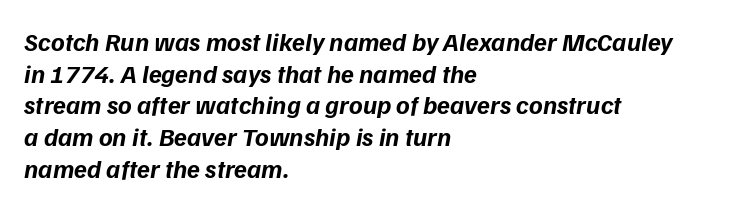
{"bold": "yes", "underline": "no", "align": "left", "line_spacing_ratio": 1.22, "letter_spacing": "normal", "letter_spacing_em": 0.0, "glyph_px": 26}
